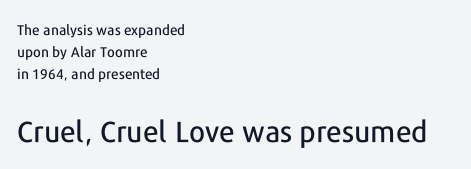
This rendering uses left alignment, leaving the right contour irregular. The passage shown stacks its lines at a standard gap. Nope, no serifs anywhere on these letters. Letters rest on an invisible, unmarked baseline. Spacing verdict: proportional, widths tailored to each character.
